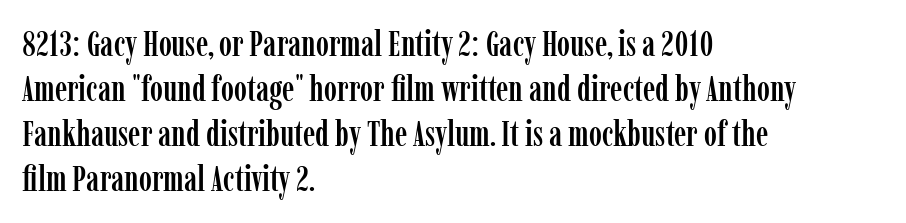
The image shows 35 px condensed serif type, upright; set left-aligned, normal line spacing (1.29x), normal letter spacing, not underlined; low stroke contrast and a medium x-height.
